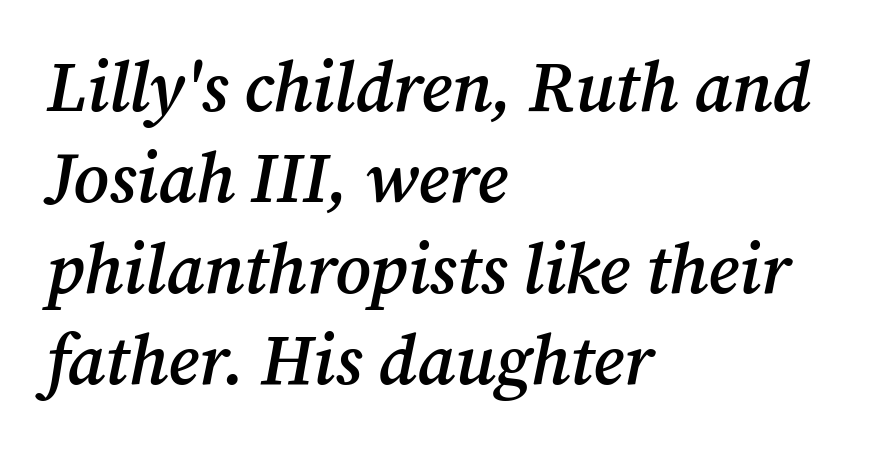
{"serif": "yes", "italic": "yes", "lean": "right", "slant_degrees": 12, "bold": "semi", "weight": "semibold", "width": "normal", "stroke_contrast": "medium", "x_height": "medium", "monospaced": "no", "underline": "no", "align": "left", "line_spacing": "normal", "line_spacing_ratio": 1.3, "letter_spacing": "normal", "letter_spacing_em": 0.0, "glyph_px": 70}
